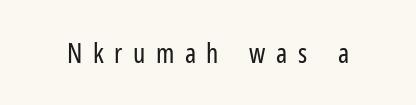
These glyphs show unthickened strokes, regular width or finer. Underlining? Definitely not there. Characters remain perfectly vertical along every line. Caption: expanded tracking, letters set apart.
